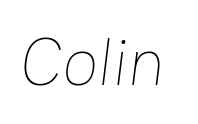
Q: Is the text bold? A: No.
Q: Is the text underlined? A: No.
Q: Is the spacing between letters normal or unusually wide? A: Normal.
Q: Width (condensed, normal, or wide)? A: Normal.
Q: Stroke contrast? A: Low.
Q: x-height? A: Medium.
Q: Monospaced? A: No.
